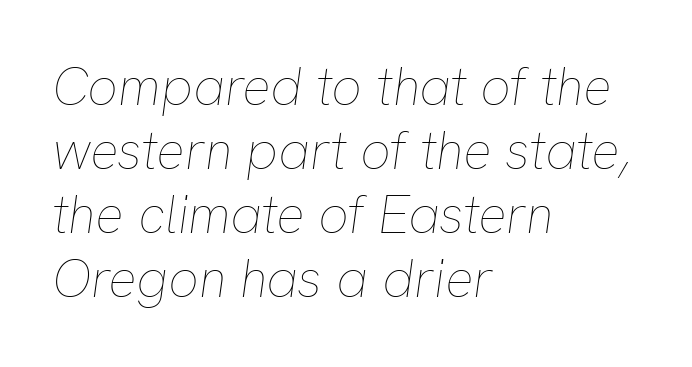
Q: Is the text bold? A: No.
Q: Is the text italic (slanted)? A: Yes, it leans right by about 8 degrees.
Q: Is the text underlined? A: No.
Q: How is the paragraph aligned? A: Left-aligned.
Q: Is the spacing between letters normal or unusually wide? A: Normal.
Q: Width (condensed, normal, or wide)? A: Normal.
Q: Stroke contrast? A: Low.
Q: x-height? A: Medium.
Q: Monospaced? A: No.
